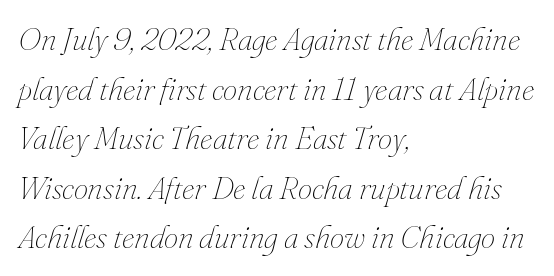
Here the glyphs are tracked normally, forming tight word shapes. Line starts are locked; line ends wander. The specimen omits any rule beneath the text block's lines. The whole block is typeset with a tilt. Quick note: interline space is typical. Each stroke keeps to a modest, everyday thickness or less.
